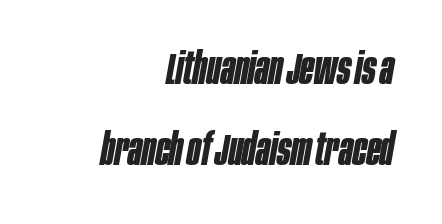
Is the block centered? No — it sits flush against the right margin. Summary of weight: heavy, a full bold. Style check: oblique. Quick note: underline off.
